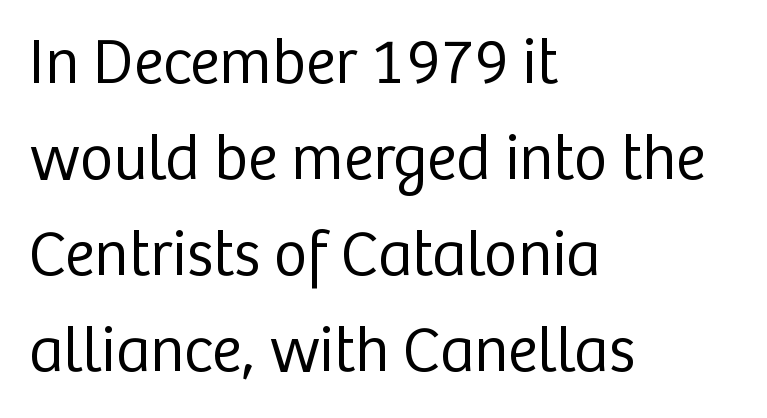
The image shows 64 px regular-weight sans-serif type, upright; set left-aligned, normal line spacing (1.5x), normal letter spacing, not underlined; low stroke contrast and a medium x-height.
